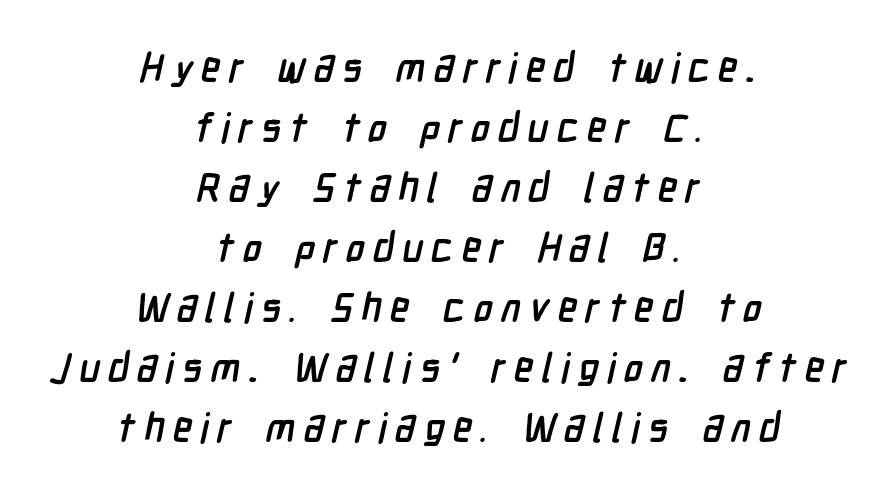
{"serif": "no", "bold": "yes", "weight": "semibold", "width": "condensed", "stroke_contrast": "low", "x_height": "medium", "monospaced": "no", "underline": "no", "align": "center", "line_spacing": "normal", "line_spacing_ratio": 1.5, "letter_spacing": "wide", "letter_spacing_em": 0.2, "glyph_px": 40}
